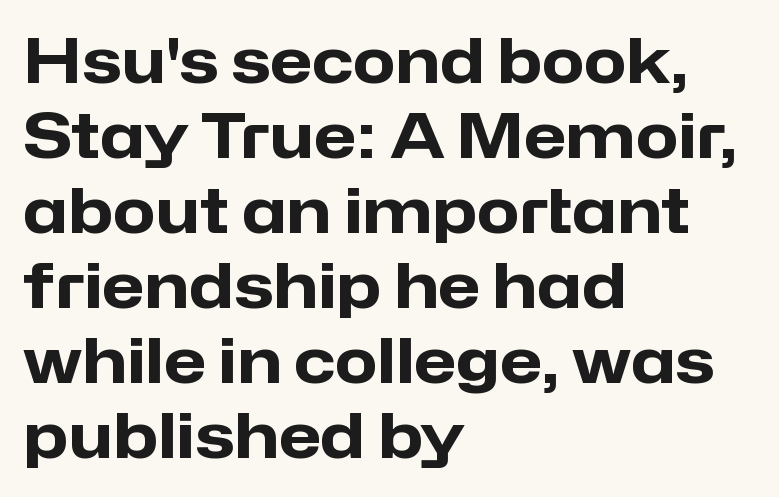
Q: Is the text bold? A: Yes.
Q: Is the text italic (slanted)? A: No, it is upright.
Q: Is the typeface a serif or a sans-serif typeface? A: Sans-serif.
Q: Is the text underlined? A: No.
Q: How is the paragraph aligned? A: Left-aligned.
Q: Is the spacing between letters normal or unusually wide? A: Normal.
Q: Width (condensed, normal, or wide)? A: Normal.
Q: Stroke contrast? A: Low.
Q: x-height? A: Medium.
Q: Monospaced? A: No.
